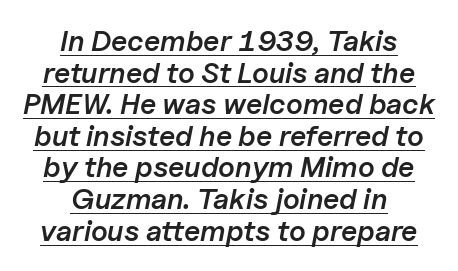
Weight: semibold (demi). Cramped leading. Glance below the letters and you will spot a drawn line. This is oblique type, the kind used for emphasis or titles. The passage shown is typed in a proportional face where columns would drift. The passage shown has conventional tracking throughout.
